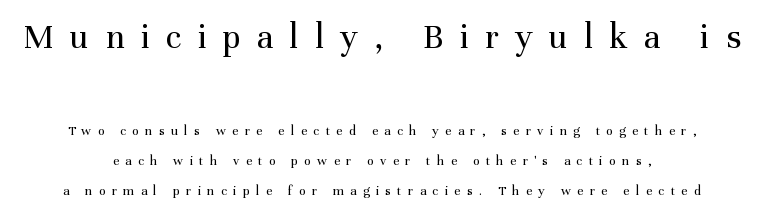
{"serif": "yes", "italic": "no", "bold": "no", "weight": "regular", "width": "normal", "stroke_contrast": "medium", "x_height": "medium", "monospaced": "no", "underline": "no", "align": "center", "line_spacing": "loose", "line_spacing_ratio": 2.15, "letter_spacing": "wide", "letter_spacing_em": 0.45, "larger_block": "first", "size_ratio": 2.57, "glyph_px": 36}
